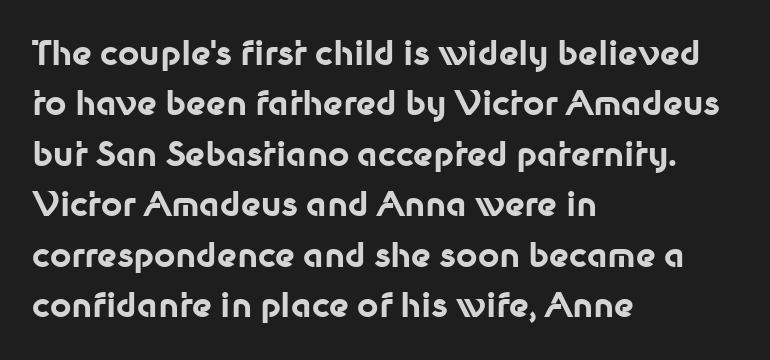
{"serif": "no", "italic": "no", "bold": "yes", "weight": "bold", "width": "normal", "stroke_contrast": "low", "x_height": "medium", "monospaced": "no", "underline": "no", "align": "left", "line_spacing": "normal", "line_spacing_ratio": 1.53, "letter_spacing": "normal", "letter_spacing_em": 0.0, "glyph_px": 33}
